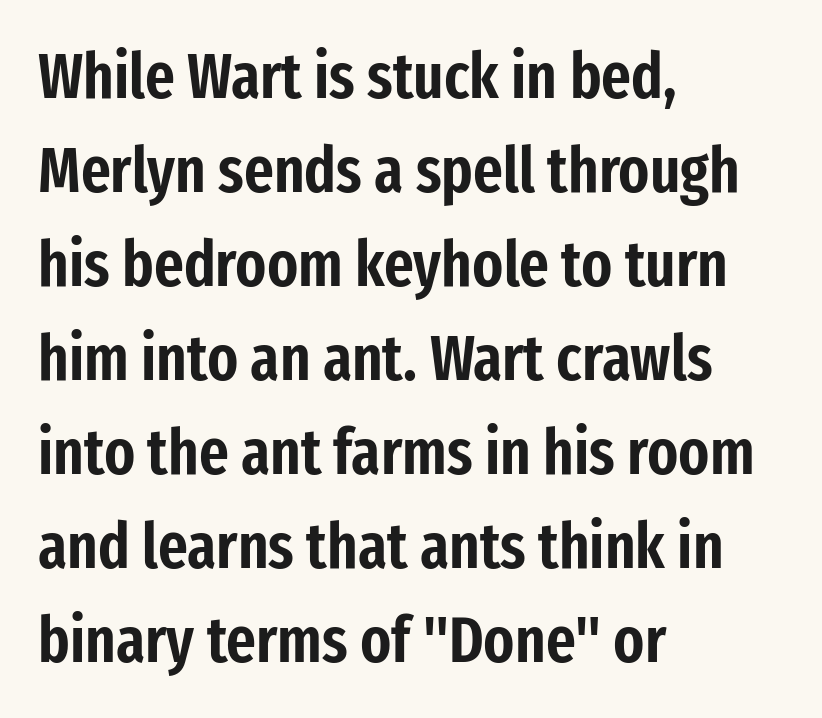
{"serif": "no", "italic": "no", "width": "condensed", "stroke_contrast": "low", "x_height": "medium", "monospaced": "no", "underline": "no", "align": "left", "line_spacing": "normal", "line_spacing_ratio": 1.47, "letter_spacing": "normal", "letter_spacing_em": 0.0, "glyph_px": 64}
